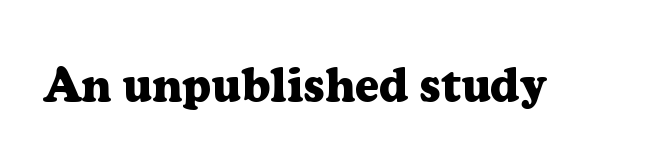
Q: Is the text bold? A: Yes.
Q: Is the text italic (slanted)? A: No, it is upright.
Q: Is the typeface a serif or a sans-serif typeface? A: Serif.
Q: Is the text underlined? A: No.
Q: Is the spacing between letters normal or unusually wide? A: Normal.
Q: Width (condensed, normal, or wide)? A: Normal.
Q: Stroke contrast? A: Low.
Q: x-height? A: Medium.
Q: Monospaced? A: No.
